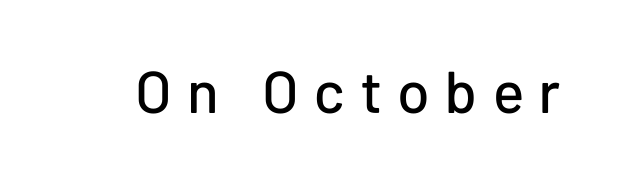
Q: Is the text italic (slanted)? A: No, it is upright.
Q: Is the typeface a serif or a sans-serif typeface? A: Sans-serif.
Q: Is the text underlined? A: No.
Q: Is the spacing between letters normal or unusually wide? A: Unusually wide.
Q: Width (condensed, normal, or wide)? A: Normal.
Q: Stroke contrast? A: Low.
Q: x-height? A: Medium.
Q: Monospaced? A: No.
